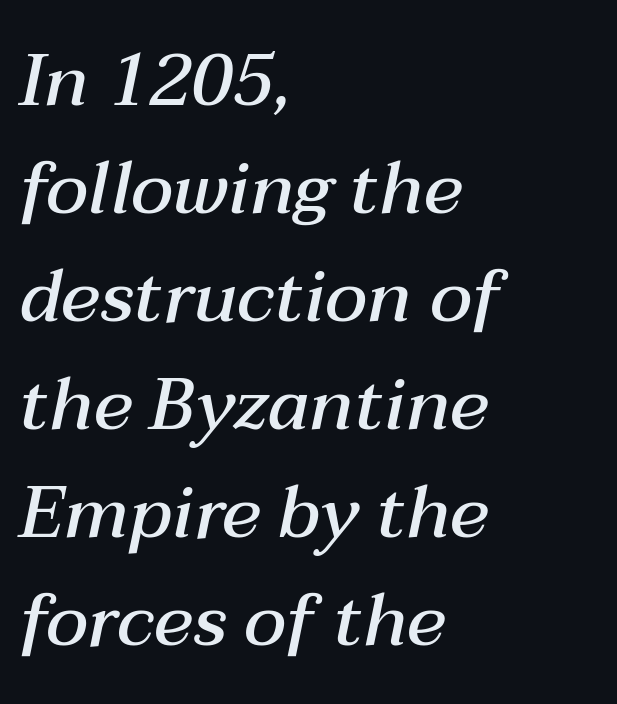
The image shows 73 px semibold type, italic (leaning right); set left-aligned, normal line spacing (1.48x), normal letter spacing, not underlined; medium stroke contrast and a medium x-height.
